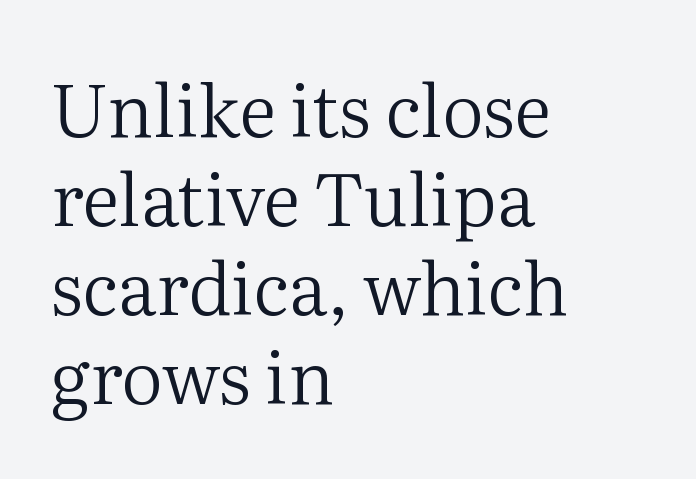
The image shows 73 px regular-weight serif type, upright; set left-aligned, line spacing 1.22x, normal letter spacing, not underlined; medium stroke contrast and a medium x-height.
